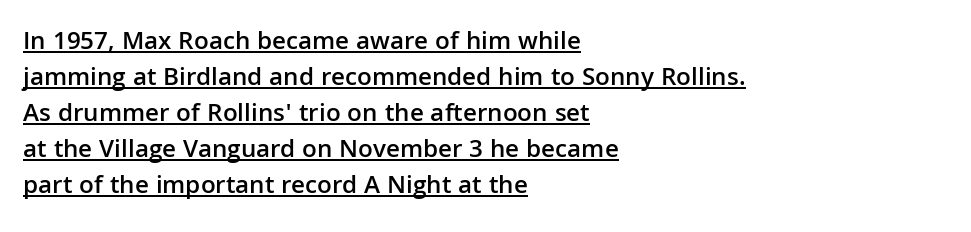
The image shows 26 px text type, upright; set left-aligned, normal line spacing (1.38x), normal letter spacing, underlined.
